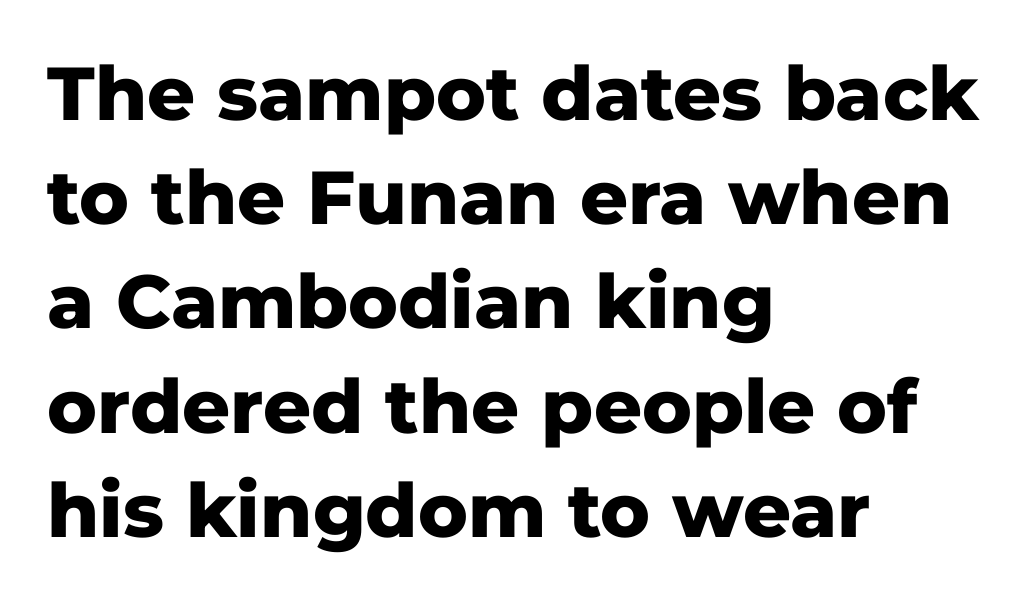
The rendering uses a bold face; every stroke is thick and dark. The paragraph has a hard left edge and a soft right edge. Horizontal bands of white between lines are of average thickness. Beneath every word, the page is bare. Think of a printed novel: that variable character pitch is what you see here.
